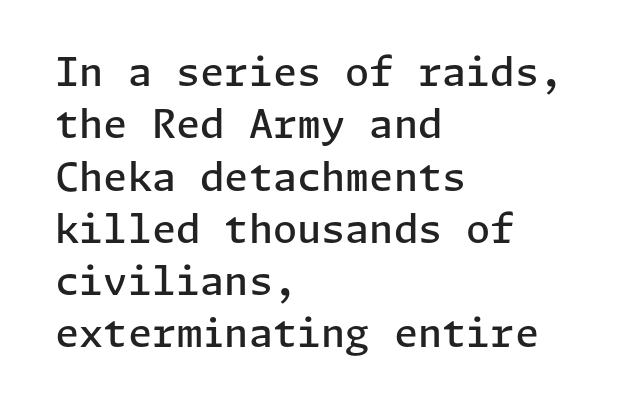
Nope, not italic — everything's standing straight. Unmarked baselines from the first word to the last. Strokes here are thickened, but only to semibold level. Look at the tracking — it's just the regular setting, nothing added. The lines are quadded left. Quick note: interline space is typical.
